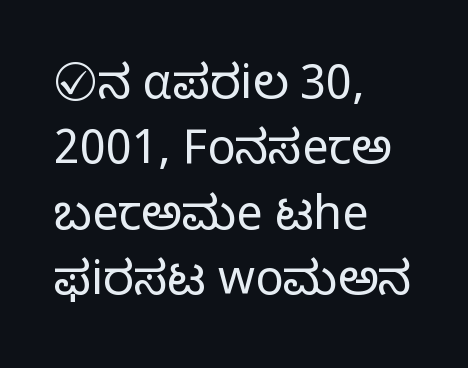
{"serif": "no", "italic": "no", "bold": "no", "weight": "light", "width": "normal", "stroke_contrast": "low", "x_height": "medium", "monospaced": "no", "underline": "no", "align": "left", "line_spacing": "normal", "line_spacing_ratio": 1.39, "letter_spacing": "normal", "letter_spacing_em": 0.0, "glyph_px": 47}
